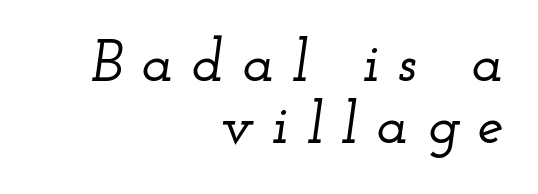
The image shows 59 px wide serif type, italic (leaning right); set right-aligned, tight line spacing (1.05x), unusually wide letter spacing (+0.31 em), not underlined; low stroke contrast and a small x-height.
